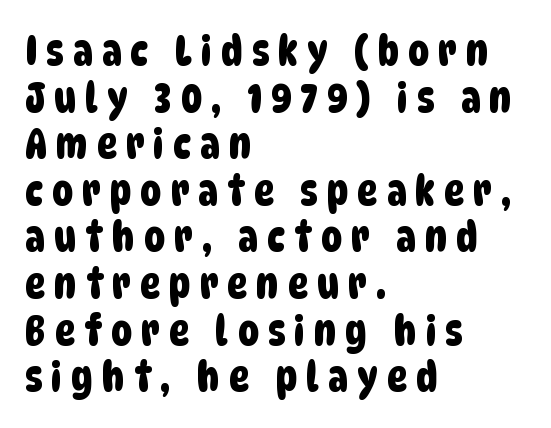
{"serif": "no", "width": "condensed", "stroke_contrast": "low", "x_height": "large", "monospaced": "no", "underline": "no", "align": "left", "line_spacing": "tight", "line_spacing_ratio": 1.11, "letter_spacing": "wide", "letter_spacing_em": 0.22, "glyph_px": 42}
